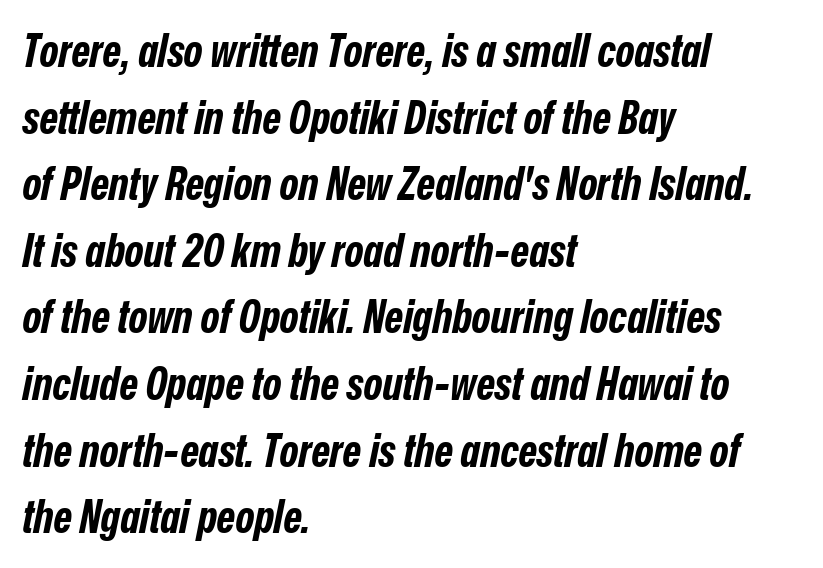
Q: Is the text bold? A: Yes.
Q: Is the text italic (slanted)? A: Yes, it leans right by about 12 degrees.
Q: Is the text underlined? A: No.
Q: How is the paragraph aligned? A: Left-aligned.
Q: Is the spacing between letters normal or unusually wide? A: Normal.
Q: Is the spacing between lines tight, normal or loose? A: Normal.
Q: Width (condensed, normal, or wide)? A: Condensed.
Q: Stroke contrast? A: Low.
Q: x-height? A: Medium.
Q: Monospaced? A: No.
